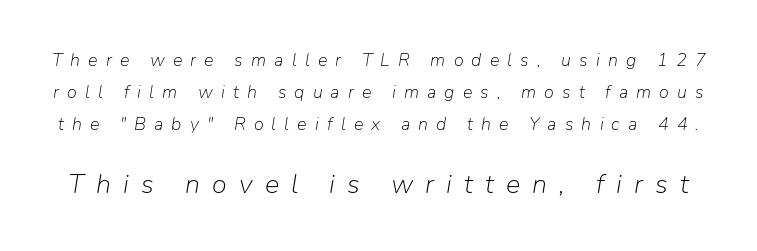
{"italic": "yes", "lean": "right", "slant_degrees": 9, "bold": "no", "underline": "no", "line_spacing_ratio": 1.79, "letter_spacing": "wide", "letter_spacing_em": 0.45, "larger_block": "second", "size_ratio": 1.5, "glyph_px": 27}
